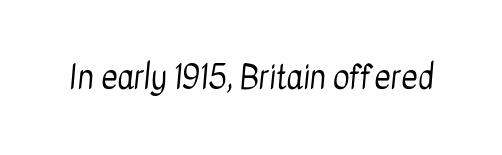
{"serif": "no", "bold": "no", "weight": "regular", "width": "condensed", "stroke_contrast": "low", "x_height": "medium", "monospaced": "no", "underline": "no", "letter_spacing": "normal", "letter_spacing_em": 0.0, "glyph_px": 32}
